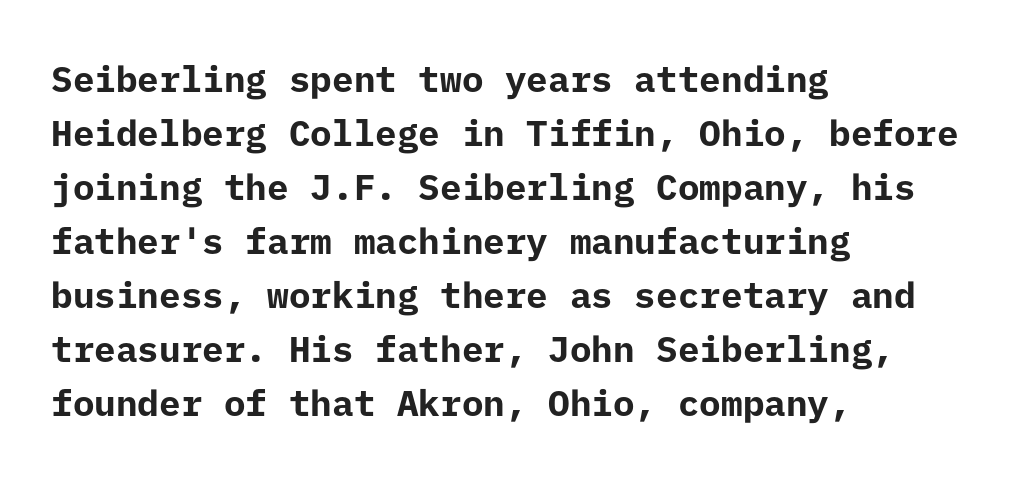
The image shows 36 px bold sans-serif type, upright; set left-aligned, normal line spacing (1.5x), normal letter spacing, not underlined; low stroke contrast and a medium x-height.
